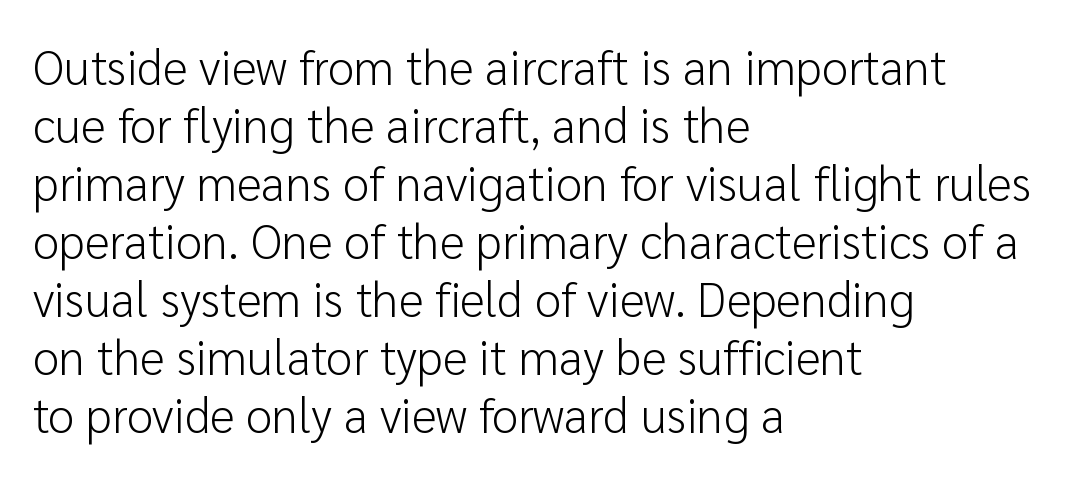
The image shows 48 px light sans-serif type, upright; set left-aligned, line spacing 1.21x, normal letter spacing, not underlined; low stroke contrast and a medium x-height.
